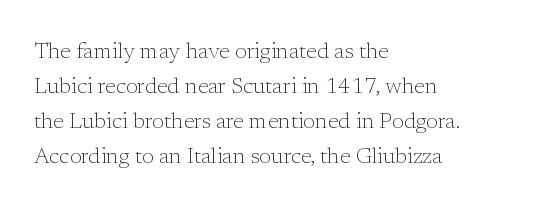
Every stem runs plumb, perpendicular to the baseline. Ink coverage per letter is moderate at most. Does extra space separate the letters? No, they use regular spacing. Line starts are locked; line ends wander. If you measured baseline to baseline, you'd find a middling distance.
